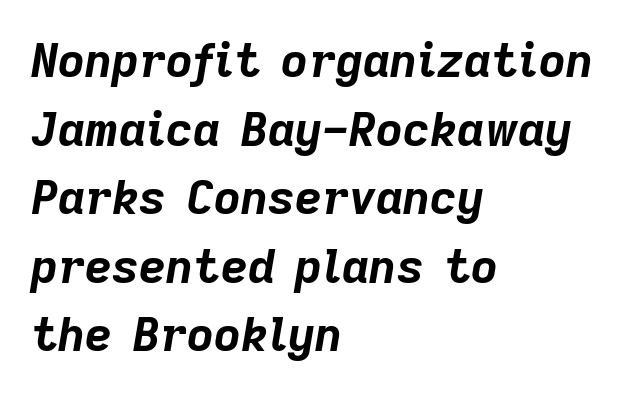
{"italic": "yes", "lean": "right", "slant_degrees": 9, "bold": "yes", "weight": "bold", "width": "normal", "stroke_contrast": "low", "x_height": "medium", "monospaced": "no", "underline": "no", "align": "left", "line_spacing": "normal", "line_spacing_ratio": 1.46, "letter_spacing": "normal", "letter_spacing_em": 0.0, "glyph_px": 47}
